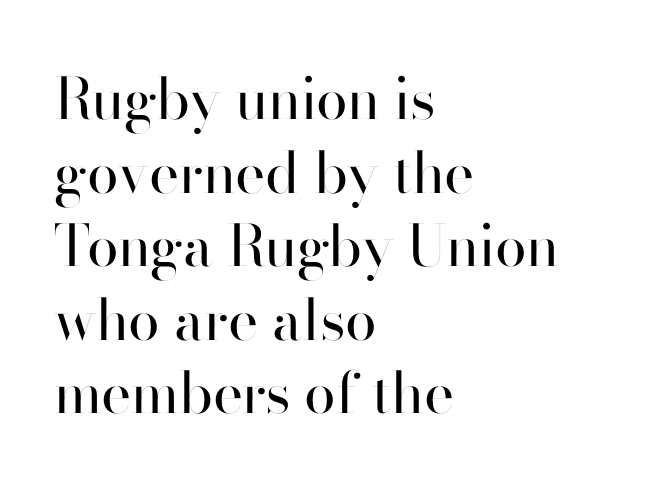
{"serif": "no", "italic": "no", "bold": "no", "weight": "regular", "width": "normal", "stroke_contrast": "high", "x_height": "small", "monospaced": "no", "underline": "no", "align": "left", "line_spacing": "normal", "line_spacing_ratio": 1.29, "letter_spacing": "normal", "letter_spacing_em": 0.0, "glyph_px": 57}
